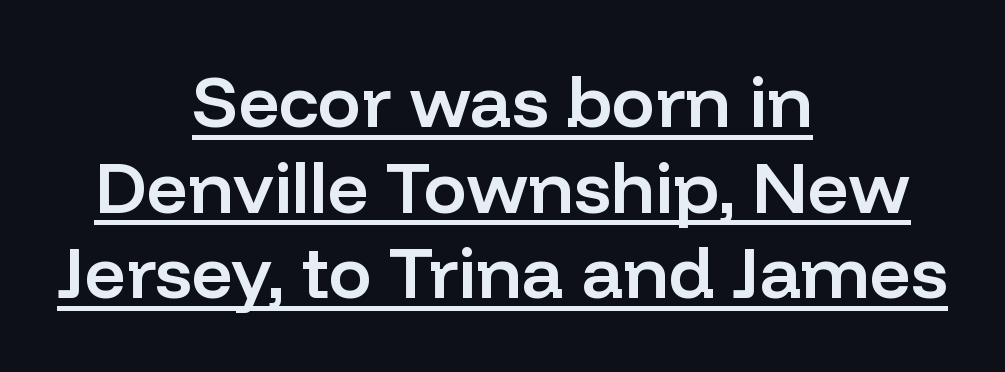
Q: Is the text bold? A: Semi-bold.
Q: Is the text italic (slanted)? A: No, it is upright.
Q: Is the typeface a serif or a sans-serif typeface? A: Sans-serif.
Q: Is the text underlined? A: Yes.
Q: How is the paragraph aligned? A: Centered.
Q: Is the spacing between letters normal or unusually wide? A: Normal.
Q: Width (condensed, normal, or wide)? A: Normal.
Q: Stroke contrast? A: Low.
Q: x-height? A: Medium.
Q: Monospaced? A: No.
